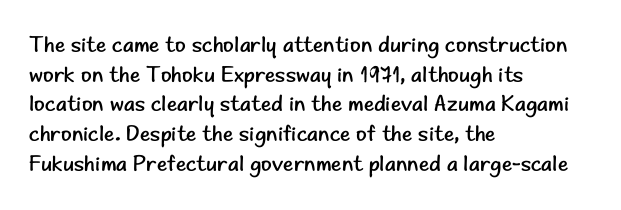
Unmarked baselines from the first word to the last. The designer left line spacing at the default. The rendering anchors every line to the left-hand side. The gaps between neighbouring characters are ordinary and unremarkable. The type sits square on the baseline with zero lean.
